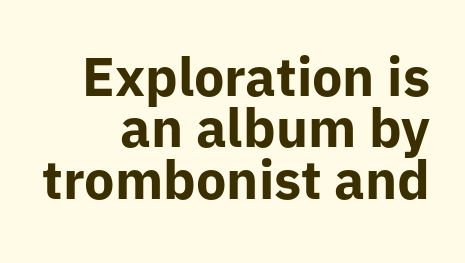
{"serif": "no", "italic": "no", "bold": "yes", "weight": "bold", "width": "normal", "stroke_contrast": "low", "x_height": "medium", "monospaced": "no", "underline": "no", "align": "right", "line_spacing": "tight", "line_spacing_ratio": 0.95, "letter_spacing": "normal", "letter_spacing_em": 0.0, "glyph_px": 54}
